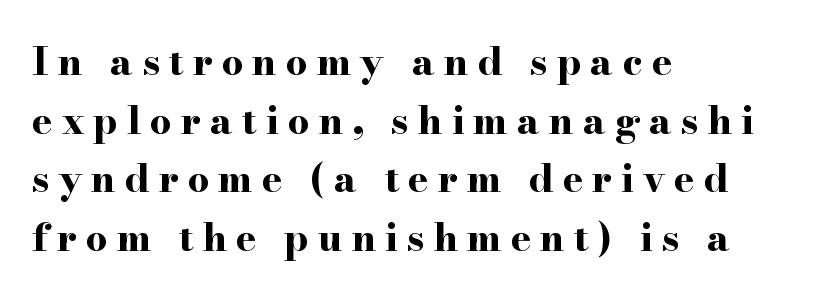
You could not count columns in this text — the font is proportionally spaced. The rendering anchors every line to the left-hand side. Typographic density is high because the face is bold. The glyphs are unaccompanied by any horizontal stroke below them.
